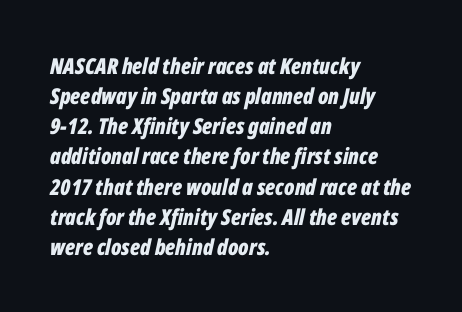
Q: Is the text bold? A: Yes.
Q: Is the text italic (slanted)? A: Yes, it leans right by about 12 degrees.
Q: Is the text underlined? A: No.
Q: How is the paragraph aligned? A: Left-aligned.
Q: Is the spacing between letters normal or unusually wide? A: Normal.
Q: Is the spacing between lines tight, normal or loose? A: Normal.
